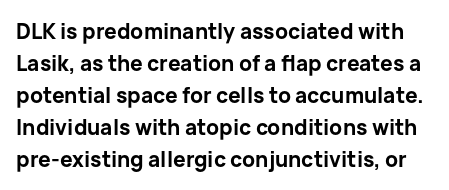
The image shows 21 px bold type, upright; set normal line spacing (1.52x), normal letter spacing, not underlined.
